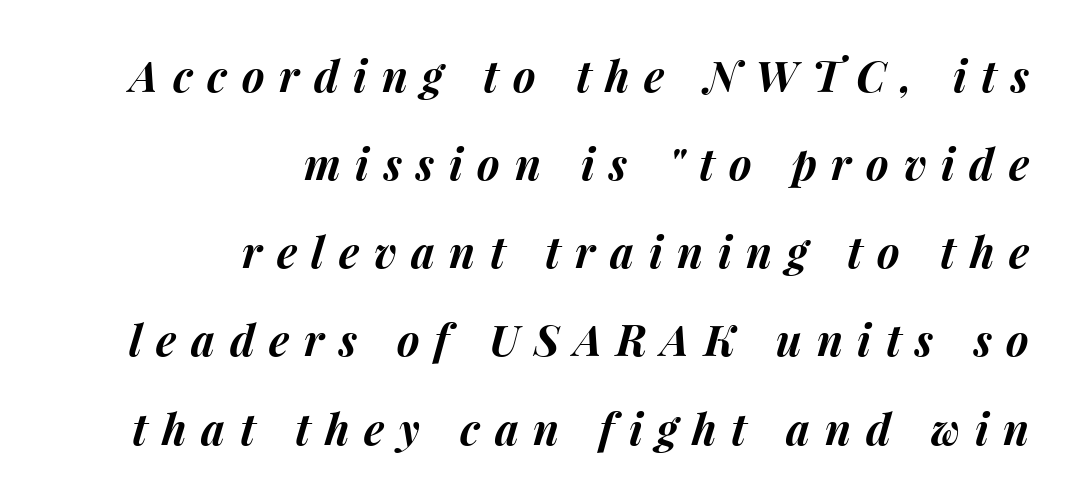
Q: Is the text bold? A: Yes.
Q: Is the text italic (slanted)? A: Yes, it leans right by about 15 degrees.
Q: Is the text underlined? A: No.
Q: How is the paragraph aligned? A: Right-aligned.
Q: Is the spacing between letters normal or unusually wide? A: Unusually wide.
Q: Is the spacing between lines tight, normal or loose? A: Loose.
Q: Width (condensed, normal, or wide)? A: Normal.
Q: Stroke contrast? A: Medium.
Q: x-height? A: Medium.
Q: Monospaced? A: No.
